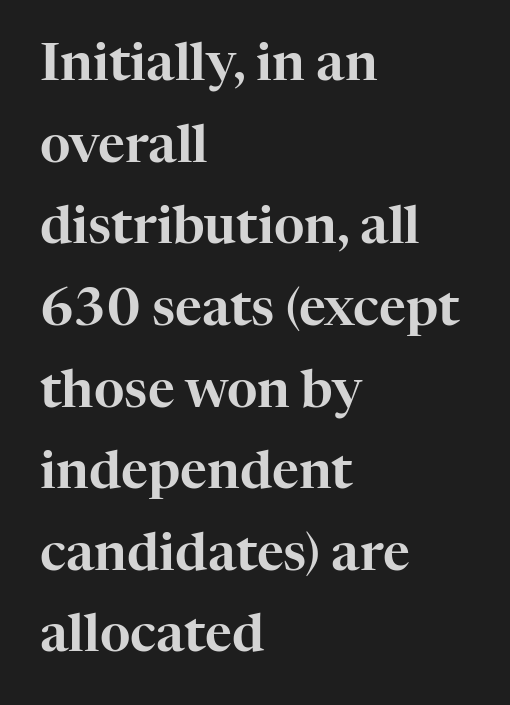
The passage shown has conventional tracking throughout. Unmarked baselines from the first word to the last. To sum up the face: it has serifs. Quick note: not italic, upright.
